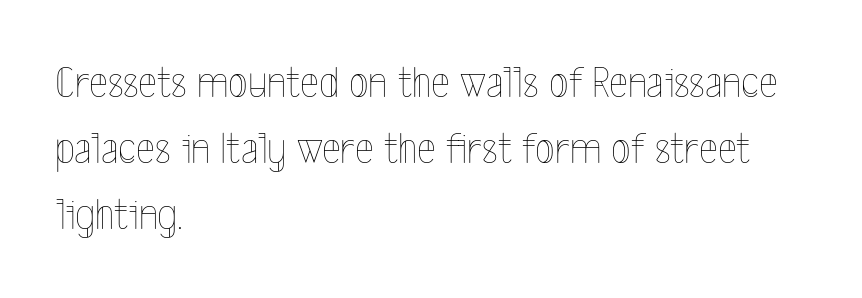
The baseline area is clear. Ascenders rise straight up at ninety degrees. The lines sit at an ordinary, default distance from one another. These lines are rendered in a variable-pitch font. Unbolded letterforms with no extra heft. The ragged edge is on the right, which tells us the setting is flush left.
